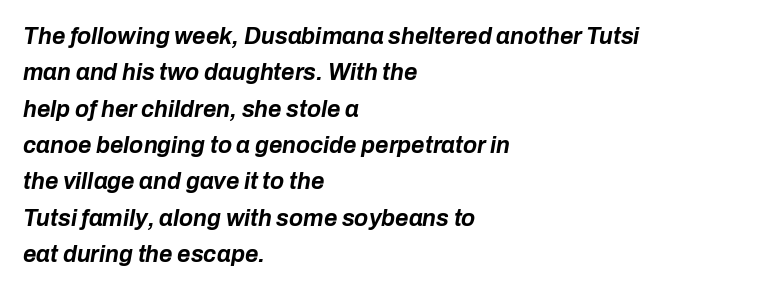
Check under the words: just untouched page. Compared with an ordinary text face, these strokes are far heavier — a full bold. Italic? Definitely — the glyphs are oblique. Each line starts at the same left margin while the right side varies.
